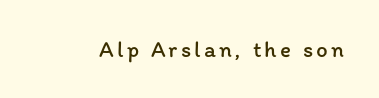
{"italic": "no", "bold": "no", "underline": "no", "glyph_px": 23}
